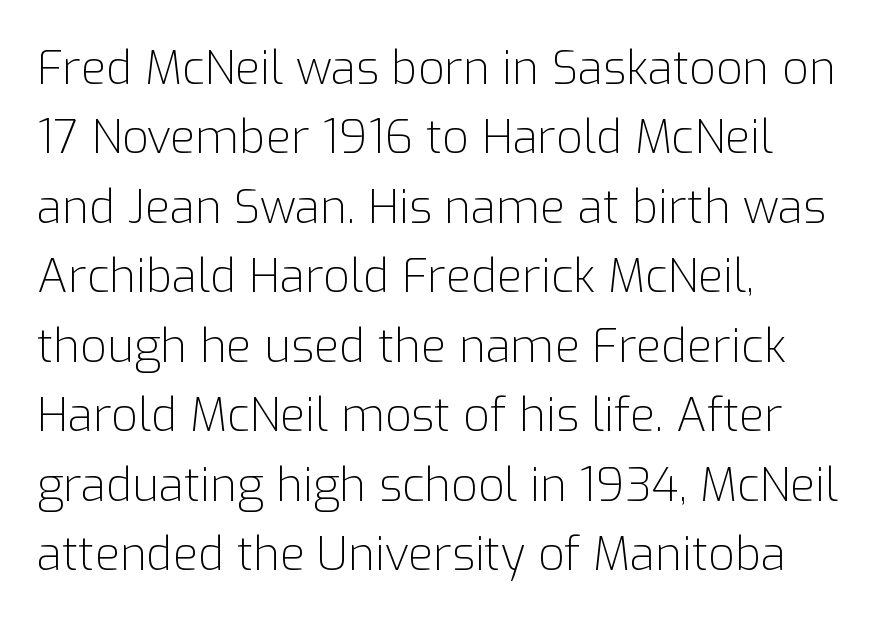
{"serif": "no", "italic": "no", "bold": "no", "weight": "light", "width": "normal", "stroke_contrast": "low", "x_height": "medium", "monospaced": "no", "underline": "no", "align": "left", "line_spacing": "normal", "line_spacing_ratio": 1.51, "letter_spacing": "normal", "letter_spacing_em": 0.0, "glyph_px": 46}
